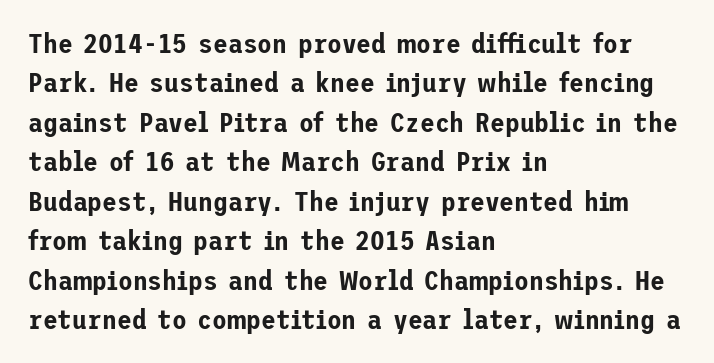
Q: Is the text italic (slanted)? A: No, it is upright.
Q: Is the text underlined? A: No.
Q: How is the paragraph aligned? A: Left-aligned.
Q: Is the spacing between letters normal or unusually wide? A: Normal.
Q: Is the spacing between lines tight, normal or loose? A: Normal.
